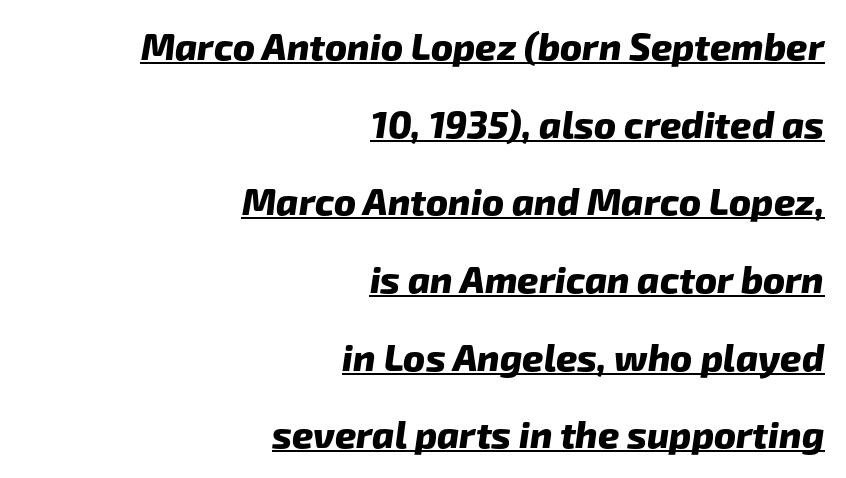
The leading is generous, giving the passage an open texture. The passage shown is underscored from start to finish. Character widths vary here, with narrow letters taking less room than wide ones. Classification — sans serif. How heavy is the stroke? Heavy — this is a bold.
